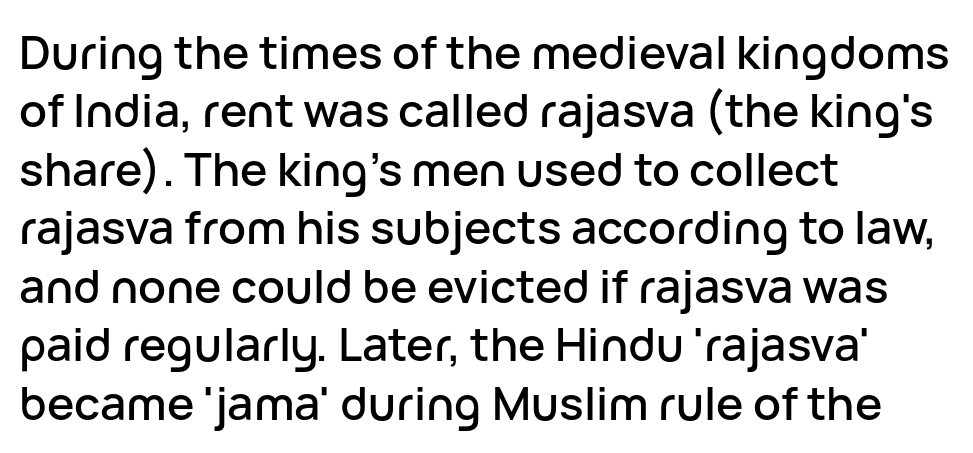
{"serif": "no", "italic": "no", "width": "normal", "stroke_contrast": "low", "x_height": "medium", "monospaced": "no", "underline": "no", "align": "left", "line_spacing": "normal", "line_spacing_ratio": 1.27, "letter_spacing": "normal", "letter_spacing_em": 0.0, "glyph_px": 46}
